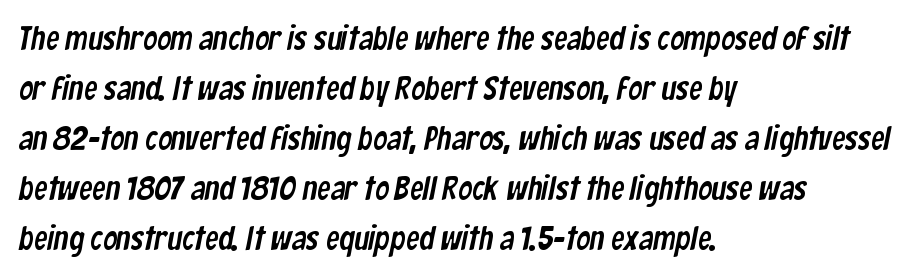
{"serif": "no", "width": "condensed", "stroke_contrast": "low", "x_height": "medium", "monospaced": "no", "underline": "no", "align": "left", "line_spacing": "normal", "line_spacing_ratio": 1.47, "letter_spacing": "normal", "letter_spacing_em": 0.0, "glyph_px": 34}
